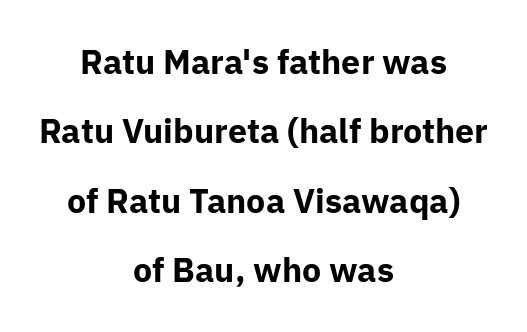
The image shows 34 px bold sans-serif type, upright; set centered, loose line spacing (2.04x), normal letter spacing, not underlined; low stroke contrast and a medium x-height.
